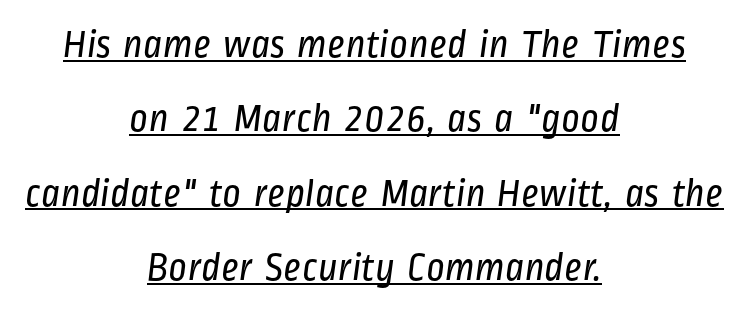
Q: Is the text bold? A: No.
Q: Is the typeface a serif or a sans-serif typeface? A: Sans-serif.
Q: Is the text underlined? A: Yes.
Q: How is the paragraph aligned? A: Centered.
Q: Is the spacing between letters normal or unusually wide? A: Normal.
Q: Width (condensed, normal, or wide)? A: Condensed.
Q: Stroke contrast? A: Low.
Q: x-height? A: Medium.
Q: Monospaced? A: No.
